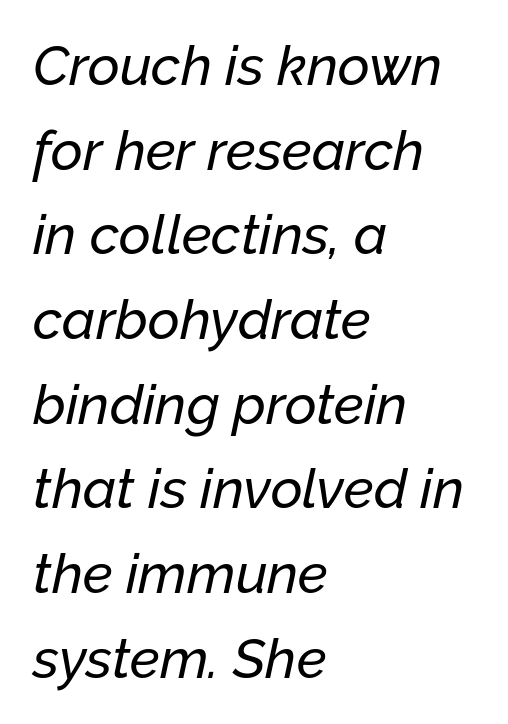
No word sits above an underline. No extra tracking has been applied to these lines. Casual observation: everything's shoved over to the left. One glance says typical: line gaps are just what's usual. Yep, that's italic — everything's leaning. Looks like regular typesetting: each glyph gets only the width it needs.
